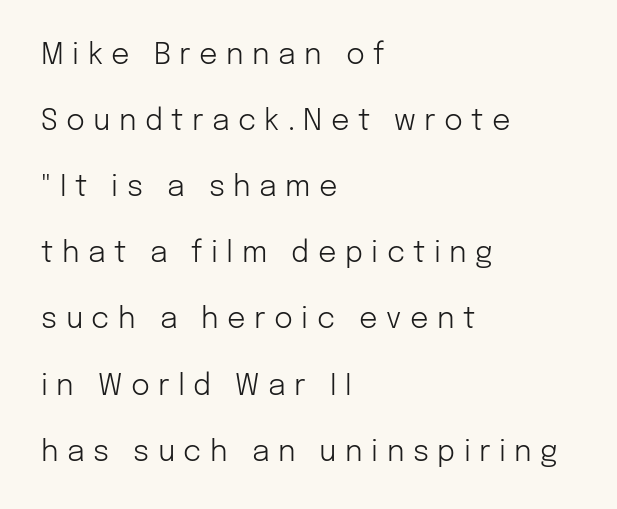
Q: Is the text bold? A: No.
Q: Is the text italic (slanted)? A: No, it is upright.
Q: Is the typeface a serif or a sans-serif typeface? A: Sans-serif.
Q: Is the text underlined? A: No.
Q: How is the paragraph aligned? A: Left-aligned.
Q: Is the spacing between letters normal or unusually wide? A: Unusually wide.
Q: Is the spacing between lines tight, normal or loose? A: Loose.
Q: Width (condensed, normal, or wide)? A: Normal.
Q: Stroke contrast? A: Low.
Q: x-height? A: Medium.
Q: Monospaced? A: No.
